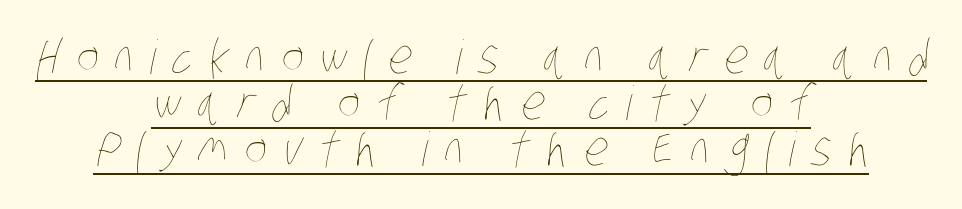
{"bold": "no", "weight": "thin", "width": "condensed", "stroke_contrast": "low", "x_height": "large", "monospaced": "no", "underline": "yes", "align": "center", "line_spacing": "tight", "line_spacing_ratio": 0.98, "letter_spacing": "wide", "letter_spacing_em": 0.35, "glyph_px": 47}
